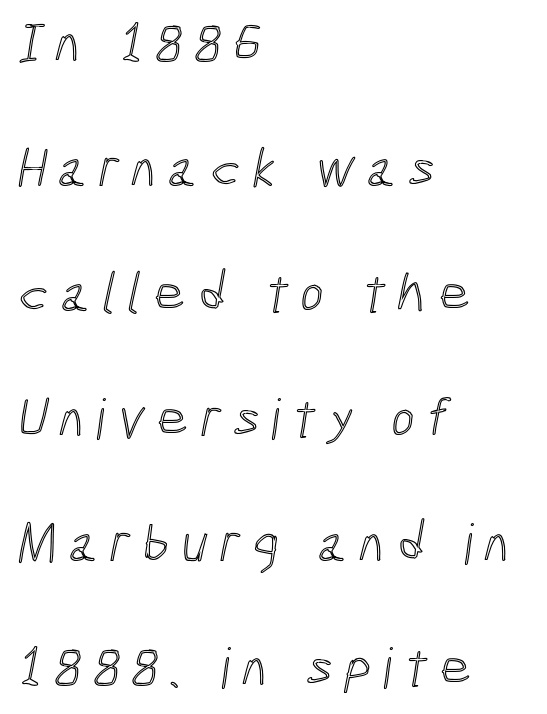
Q: Is the text underlined? A: No.
Q: How is the paragraph aligned? A: Left-aligned.
Q: Is the spacing between letters normal or unusually wide? A: Unusually wide.
Q: Is the spacing between lines tight, normal or loose? A: Loose.
Q: Width (condensed, normal, or wide)? A: Condensed.
Q: x-height? A: Medium.
Q: Monospaced? A: No.
